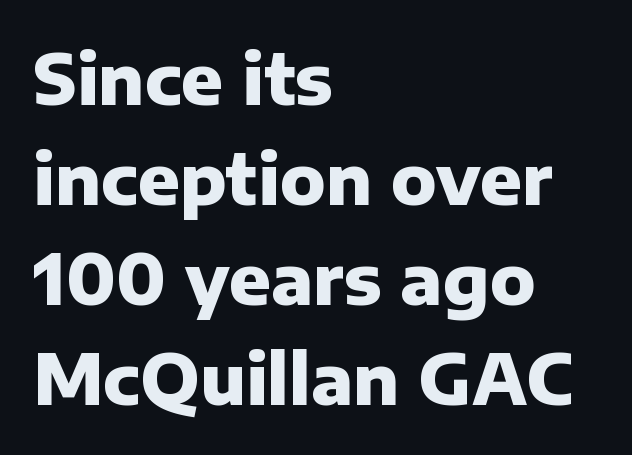
Honestly, the letter spacing is just normal — you wouldn't notice it. Descenders hang freely into open space. The glyphs in this specimen are sans serif. Reading down the block, your eye returns to a fixed left position each line. The lettering stays uniformly vertical, giving the passage a roman look. How heavy is the stroke? Heavy — this is a bold.
